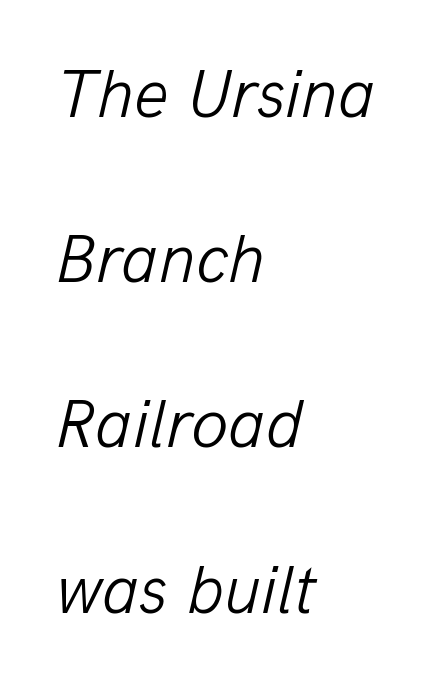
Q: Is the text bold? A: No.
Q: Is the text italic (slanted)? A: Yes, it leans right by about 13 degrees.
Q: Is the text underlined? A: No.
Q: How is the paragraph aligned? A: Left-aligned.
Q: Is the spacing between letters normal or unusually wide? A: Normal.
Q: Is the spacing between lines tight, normal or loose? A: Loose.
Q: Width (condensed, normal, or wide)? A: Normal.
Q: Stroke contrast? A: Low.
Q: x-height? A: Medium.
Q: Monospaced? A: No.
